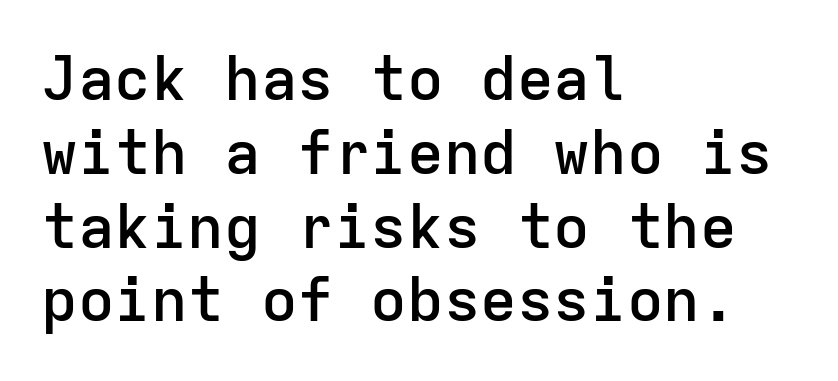
Descenders hang freely into open space. The paragraph has a hard left edge and a soft right edge. The lettering stays uniformly vertical, giving the passage a roman look. The font family rendered here belongs to the sans-serif group. Nothing unusual about the tracking: characters are spaced as the font intends. Weight: semibold (demi).
